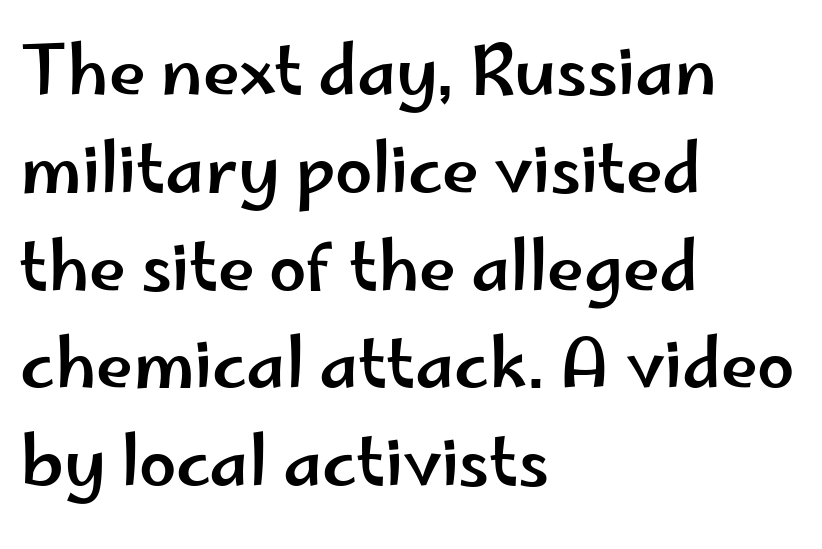
Q: Is the text italic (slanted)? A: No, it is upright.
Q: Is the typeface a serif or a sans-serif typeface? A: Sans-serif.
Q: Is the text underlined? A: No.
Q: How is the paragraph aligned? A: Left-aligned.
Q: Is the spacing between letters normal or unusually wide? A: Normal.
Q: Is the spacing between lines tight, normal or loose? A: Normal.
Q: Width (condensed, normal, or wide)? A: Wide.
Q: Stroke contrast? A: Low.
Q: x-height? A: Small.
Q: Monospaced? A: No.
